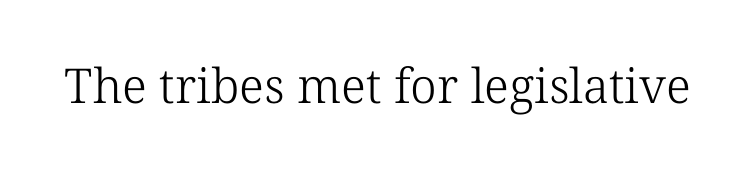
The image shows 48 px light serif type, upright; set normal letter spacing, not underlined; low stroke contrast and a medium x-height.
